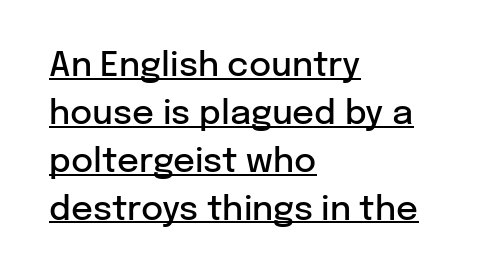
{"serif": "no", "italic": "no", "bold": "semi", "weight": "semibold", "width": "normal", "stroke_contrast": "low", "x_height": "medium", "monospaced": "no", "underline": "yes", "align": "left", "line_spacing": "normal", "line_spacing_ratio": 1.41, "letter_spacing": "normal", "letter_spacing_em": 0.0, "glyph_px": 34}
